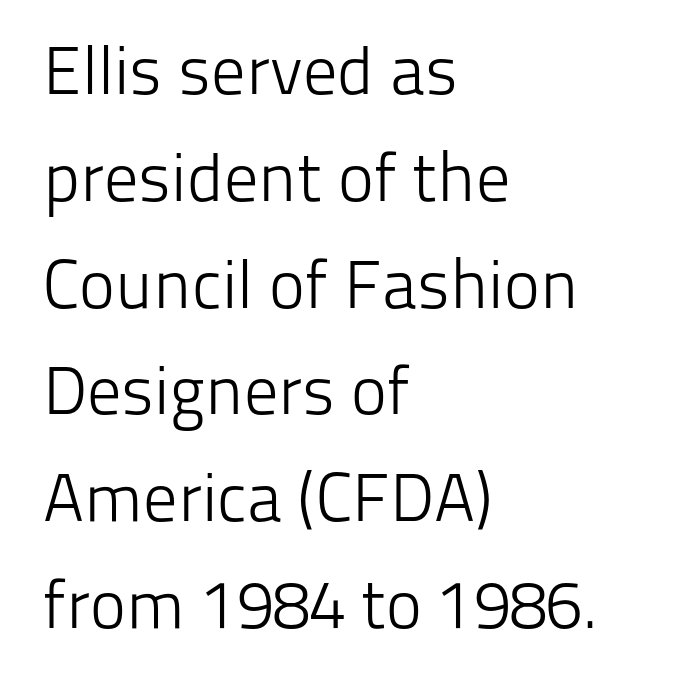
{"serif": "no", "italic": "no", "bold": "no", "weight": "light", "width": "normal", "stroke_contrast": "low", "x_height": "medium", "monospaced": "no", "underline": "no", "align": "left", "line_spacing": "normal", "line_spacing_ratio": 1.57, "letter_spacing": "normal", "letter_spacing_em": 0.0, "glyph_px": 68}
